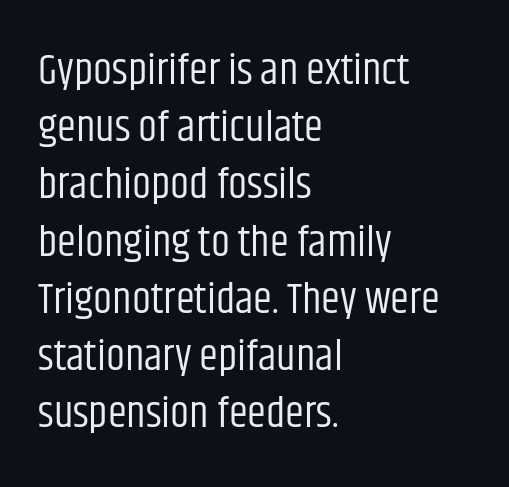
{"serif": "no", "italic": "no", "bold": "no", "weight": "regular", "width": "condensed", "stroke_contrast": "low", "x_height": "large", "monospaced": "no", "underline": "no", "align": "left", "line_spacing": "normal", "line_spacing_ratio": 1.33, "letter_spacing": "normal", "letter_spacing_em": 0.0, "glyph_px": 43}
